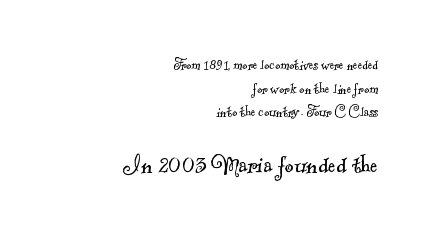
{"serif": "yes", "bold": "no", "weight": "light", "width": "normal", "x_height": "small", "monospaced": "no", "underline": "no", "align": "right", "line_spacing": "normal", "line_spacing_ratio": 1.48, "letter_spacing": "normal", "letter_spacing_em": 0.0, "larger_block": "second", "size_ratio": 1.75, "glyph_px": 28}
